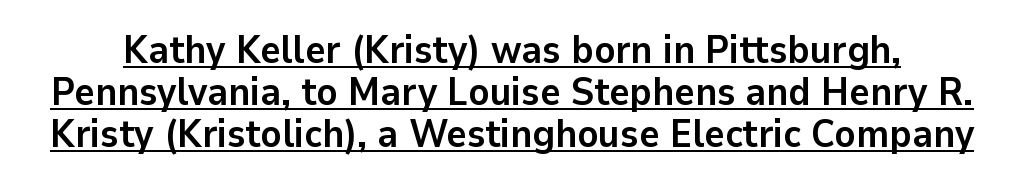
Q: Is the text bold? A: Yes.
Q: Is the text italic (slanted)? A: No, it is upright.
Q: Is the typeface a serif or a sans-serif typeface? A: Sans-serif.
Q: Is the text underlined? A: Yes.
Q: Is the spacing between letters normal or unusually wide? A: Normal.
Q: Is the spacing between lines tight, normal or loose? A: Tight.
Q: Width (condensed, normal, or wide)? A: Normal.
Q: Stroke contrast? A: Low.
Q: x-height? A: Medium.
Q: Monospaced? A: No.
